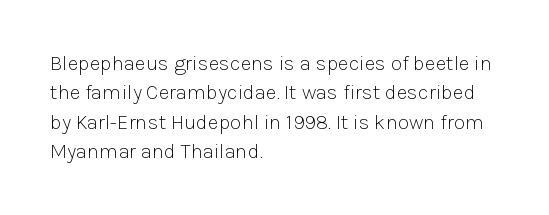
A clean baseline with only descenders dipping below it. If you drew a line through each stem, it would be perfectly vertical. Honestly, the row spacing looks completely unremarkable. Is this a heavy cut? Hardly; it is regular or lighter.
